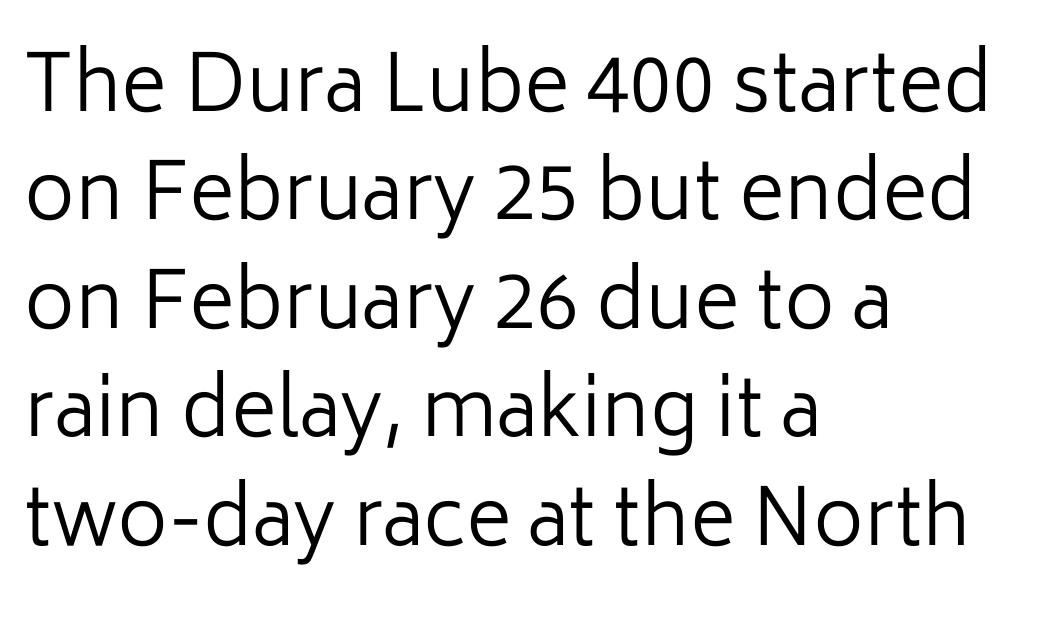
{"serif": "no", "italic": "no", "bold": "no", "weight": "regular", "width": "normal", "stroke_contrast": "low", "x_height": "medium", "monospaced": "no", "underline": "no", "align": "left", "line_spacing": "normal", "line_spacing_ratio": 1.39, "letter_spacing": "normal", "letter_spacing_em": 0.0, "glyph_px": 78}
